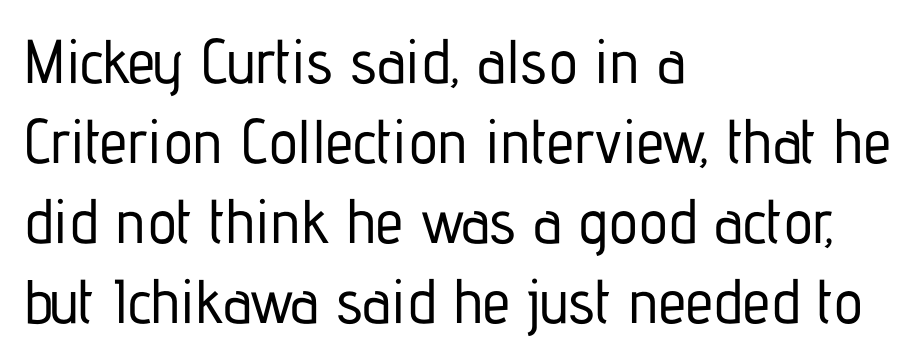
{"serif": "no", "italic": "no", "width": "condensed", "stroke_contrast": "low", "x_height": "medium", "monospaced": "no", "underline": "no", "align": "left", "line_spacing": "normal", "line_spacing_ratio": 1.29, "letter_spacing": "normal", "letter_spacing_em": 0.0, "glyph_px": 62}
